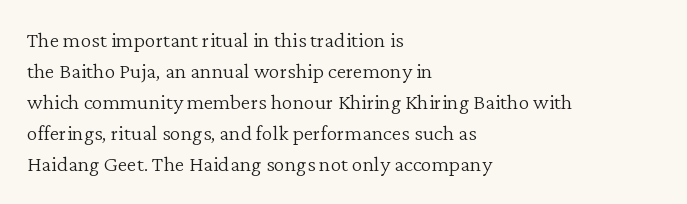
The words here are not underlined. Default kerning and tracking; the words read as compact shapes. The paragraph shown leans on its left margin. Posture: straight, roman, zero tilt. Vertical stems look standard width or narrower in stroke. Vertical spacing — default.
